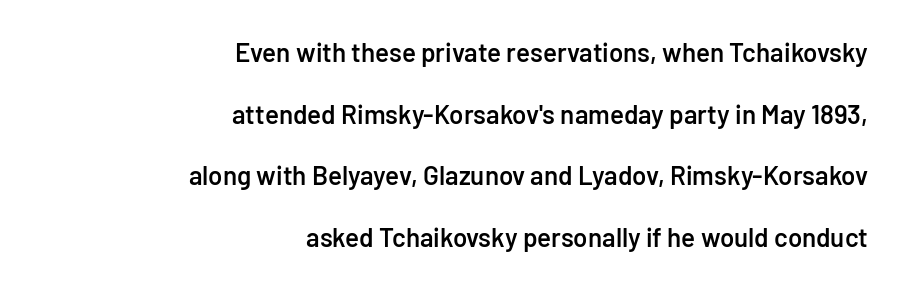
The image shows 26 px text type, upright; set right-aligned, loose line spacing (2.37x), normal letter spacing, not underlined.
